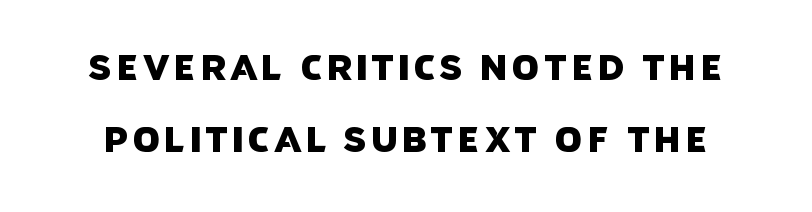
{"serif": "no", "width": "normal", "stroke_contrast": "low", "x_height": "large", "monospaced": "no", "underline": "no", "line_spacing": "loose", "line_spacing_ratio": 2.06, "glyph_px": 35}
